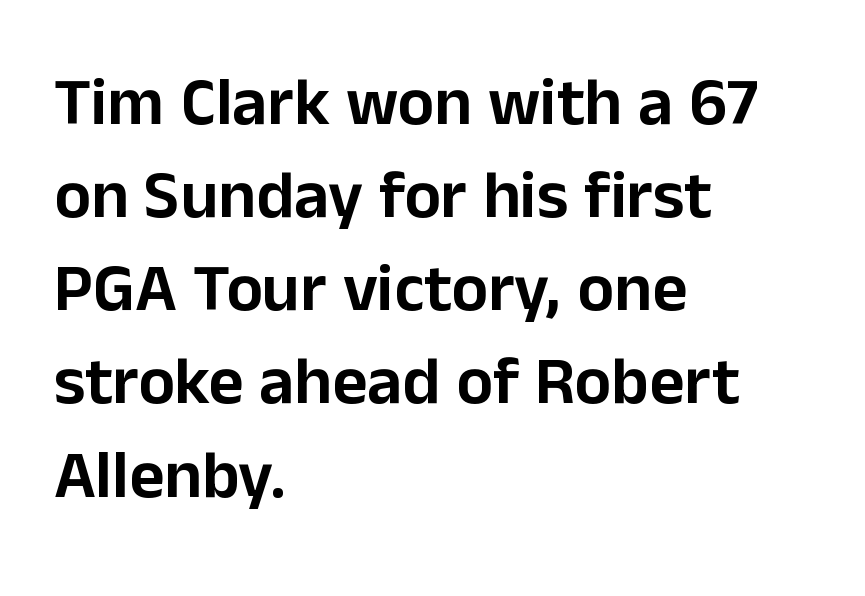
Look at the bottom of the vertical strokes: they stop flat, with no serifs. The type is set solid horizontally, with unmodified tracking. Line beginnings align vertically; line endings do not. Rows of type keep a routine distance in the vertical direction.
